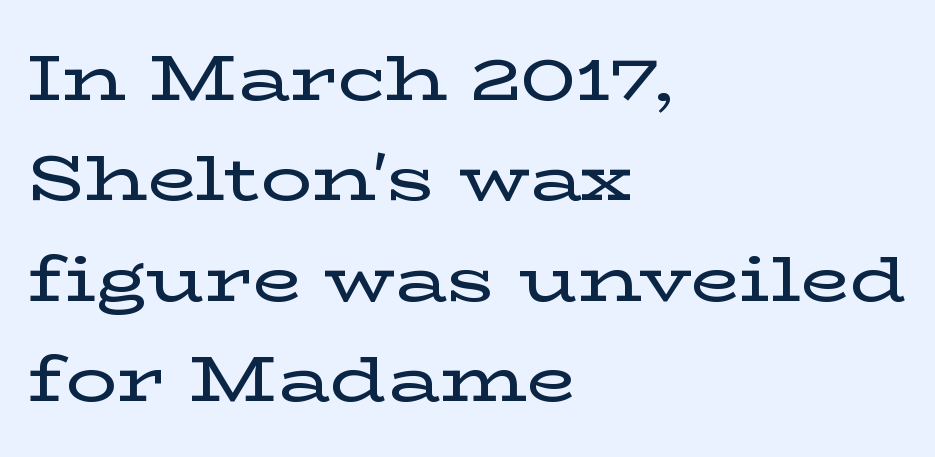
{"serif": "yes", "italic": "no", "width": "wide", "stroke_contrast": "low", "x_height": "medium", "monospaced": "no", "underline": "no", "align": "left", "line_spacing": "normal", "line_spacing_ratio": 1.57, "letter_spacing": "normal", "letter_spacing_em": 0.0, "glyph_px": 64}
